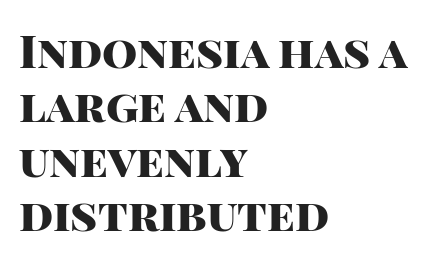
{"serif": "no", "italic": "no", "bold": "yes", "weight": "heavy", "width": "normal", "stroke_contrast": "high", "x_height": "large", "monospaced": "no", "underline": "no", "align": "left", "line_spacing_ratio": 1.21, "letter_spacing": "normal", "letter_spacing_em": 0.0, "glyph_px": 45}
